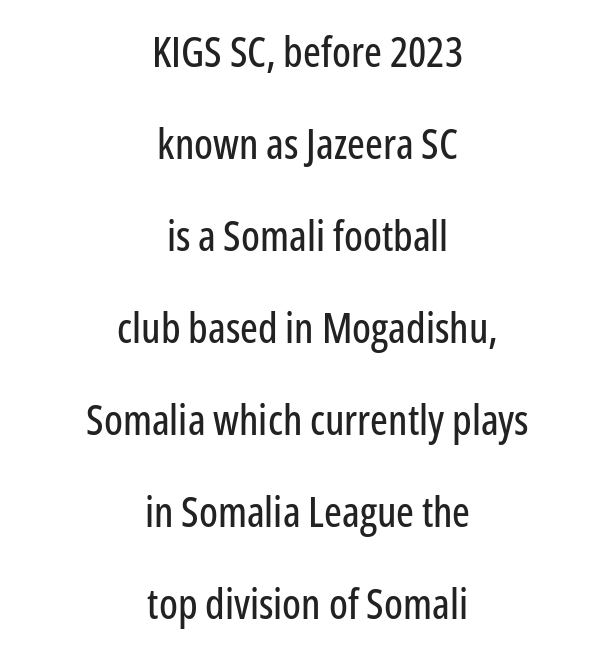
The image shows 42 px condensed sans-serif type, upright; set centered, loose line spacing (2.19x), normal letter spacing, not underlined; low stroke contrast and a medium x-height.
